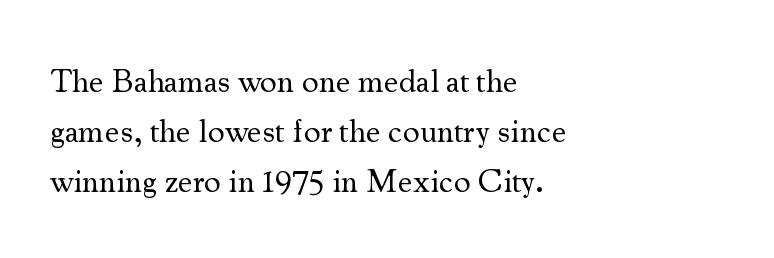
Q: Is the text bold? A: No.
Q: Is the text italic (slanted)? A: No, it is upright.
Q: Is the typeface a serif or a sans-serif typeface? A: Serif.
Q: Is the text underlined? A: No.
Q: How is the paragraph aligned? A: Left-aligned.
Q: Is the spacing between letters normal or unusually wide? A: Normal.
Q: Is the spacing between lines tight, normal or loose? A: Normal.
Q: Width (condensed, normal, or wide)? A: Normal.
Q: Stroke contrast? A: Medium.
Q: x-height? A: Small.
Q: Monospaced? A: No.
